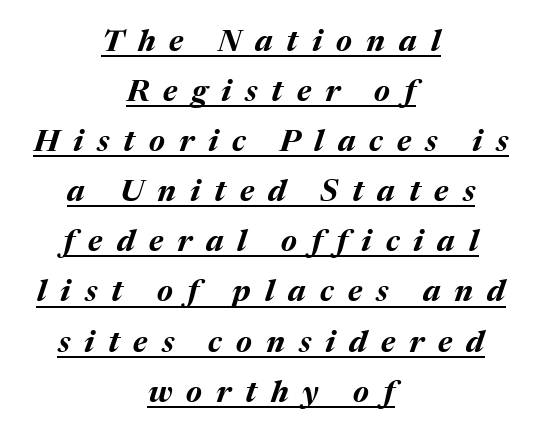
The paragraph has two soft edges and a firm central axis. Compared with typical body copy, the letter spacing here is much looser. Students, this is bold: see how much ink each stroke carries. A typesetter would call this proportional, since set widths differ per character. The passage shown stacks its lines at a standard gap.
